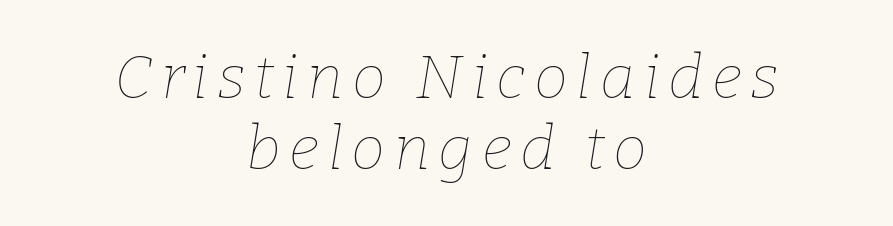
The image shows 61 px thin type, italic (leaning right); set centered, line spacing 1.16x, not underlined; low stroke contrast and a medium x-height.
